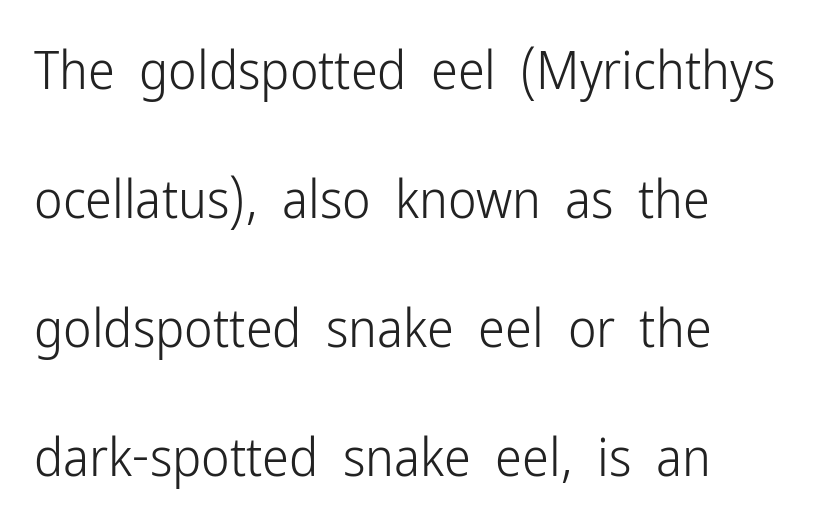
Q: Is the text bold? A: No.
Q: Is the text italic (slanted)? A: No, it is upright.
Q: Is the typeface a serif or a sans-serif typeface? A: Sans-serif.
Q: Is the text underlined? A: No.
Q: How is the paragraph aligned? A: Left-aligned.
Q: Is the spacing between letters normal or unusually wide? A: Normal.
Q: Is the spacing between lines tight, normal or loose? A: Loose.
Q: Width (condensed, normal, or wide)? A: Condensed.
Q: Stroke contrast? A: Low.
Q: x-height? A: Medium.
Q: Monospaced? A: No.
